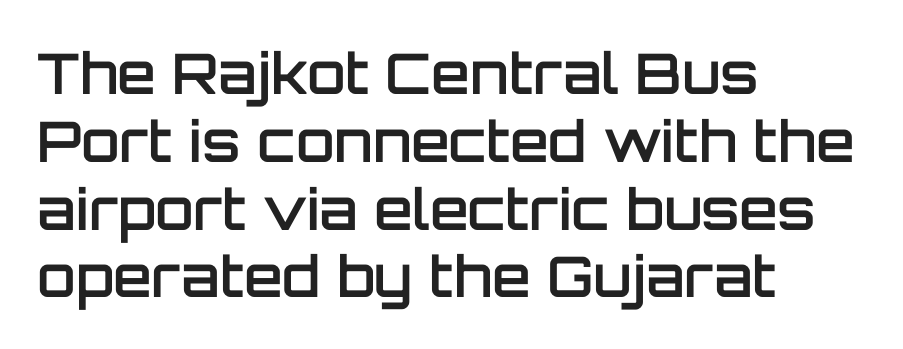
The image shows 56 px semibold sans-serif type, upright; set left-aligned, line spacing 1.21x, normal letter spacing, not underlined; low stroke contrast and a large x-height.
